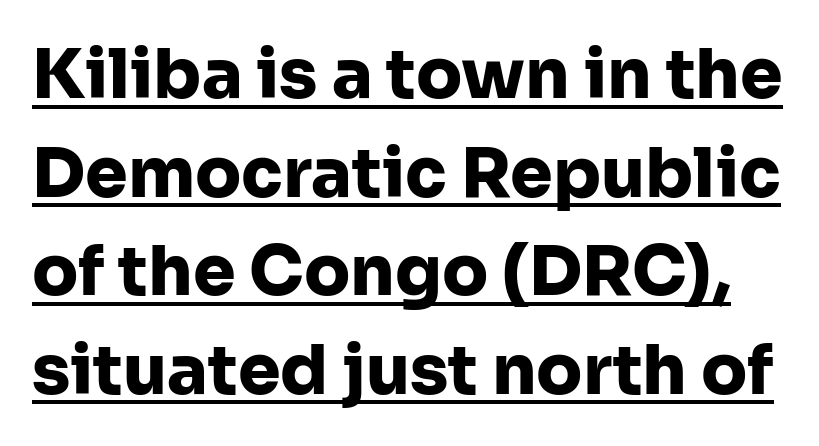
The rendering uses a bold face; every stroke is thick and dark. The passage shown is typed in a proportional face where columns would drift. Between one letter and the next there's only the usual sliver of space. The words here are underlined. Vertically, the passage feels balanced, rows spaced as you'd expect. Letterform terminals end flat and unadorned throughout the passage.
